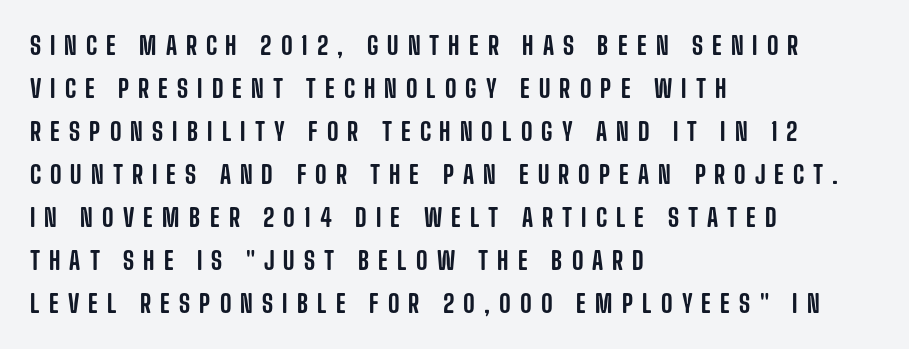
{"italic": "no", "underline": "no", "align": "left", "line_spacing_ratio": 1.72, "letter_spacing": "wide", "letter_spacing_em": 0.36, "glyph_px": 25}
